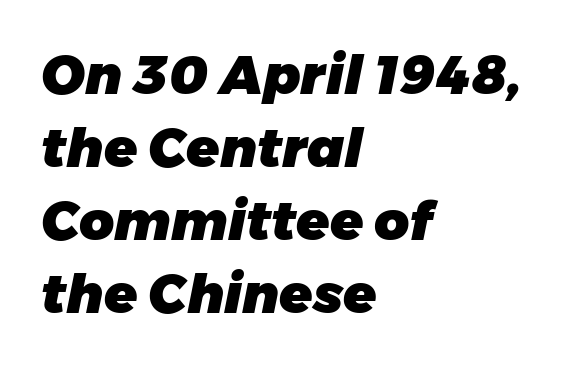
Q: Is the text bold? A: Yes.
Q: Is the text italic (slanted)? A: Yes, it leans right by about 11 degrees.
Q: Is the text underlined? A: No.
Q: How is the paragraph aligned? A: Left-aligned.
Q: Is the spacing between letters normal or unusually wide? A: Normal.
Q: Is the spacing between lines tight, normal or loose? A: Normal.
Q: Width (condensed, normal, or wide)? A: Normal.
Q: Stroke contrast? A: Low.
Q: x-height? A: Medium.
Q: Monospaced? A: No.
